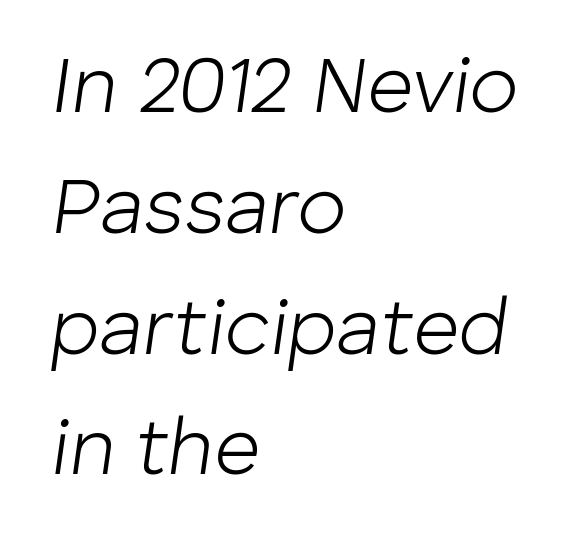
Q: Is the text bold? A: No.
Q: Is the text italic (slanted)? A: Yes, it leans right by about 8 degrees.
Q: Is the text underlined? A: No.
Q: How is the paragraph aligned? A: Left-aligned.
Q: Is the spacing between letters normal or unusually wide? A: Normal.
Q: Is the spacing between lines tight, normal or loose? A: Normal.
Q: Width (condensed, normal, or wide)? A: Normal.
Q: Stroke contrast? A: Low.
Q: x-height? A: Medium.
Q: Monospaced? A: No.
